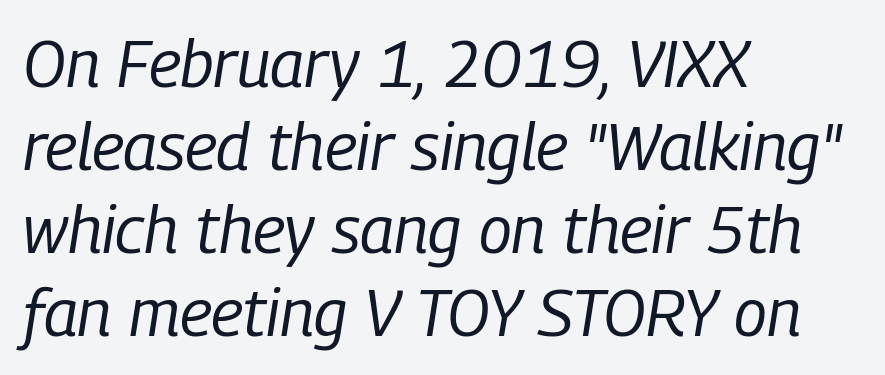
Q: Is the text bold? A: No.
Q: Is the text italic (slanted)? A: Yes, it leans right by about 9 degrees.
Q: Is the text underlined? A: No.
Q: How is the paragraph aligned? A: Left-aligned.
Q: Is the spacing between letters normal or unusually wide? A: Normal.
Q: Is the spacing between lines tight, normal or loose? A: Normal.
Q: Width (condensed, normal, or wide)? A: Condensed.
Q: Stroke contrast? A: Low.
Q: x-height? A: Medium.
Q: Monospaced? A: No.
